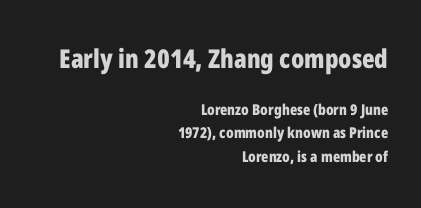
Glance below the letters and you will spot only blank space. The characters look thick and weighty, a clear bold. Caption: upper text group enlarged, lower text group reduced. There is no visible air inserted between adjacent glyphs. No italicization has been applied; the sample stays upright. A student would call this right alignment; a typographer would say flush right, rag left.
